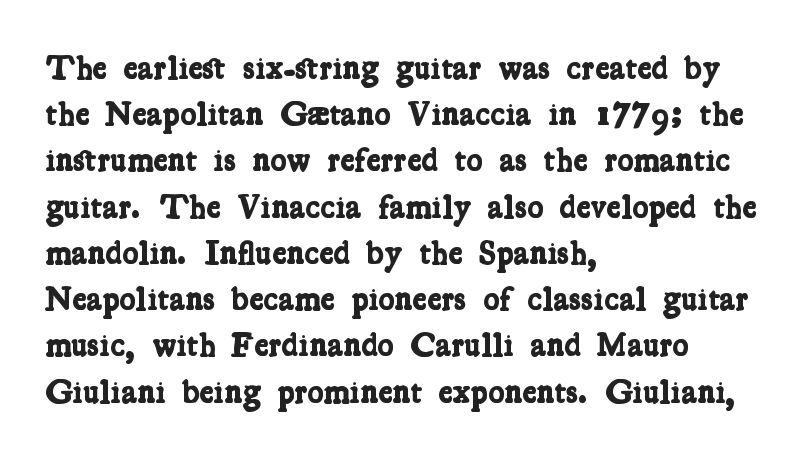
Q: Is the text bold? A: Yes.
Q: Is the typeface a serif or a sans-serif typeface? A: Serif.
Q: Is the text underlined? A: No.
Q: How is the paragraph aligned? A: Left-aligned.
Q: Is the spacing between letters normal or unusually wide? A: Normal.
Q: Is the spacing between lines tight, normal or loose? A: Normal.
Q: Width (condensed, normal, or wide)? A: Condensed.
Q: Stroke contrast? A: Low.
Q: x-height? A: Medium.
Q: Monospaced? A: No.
